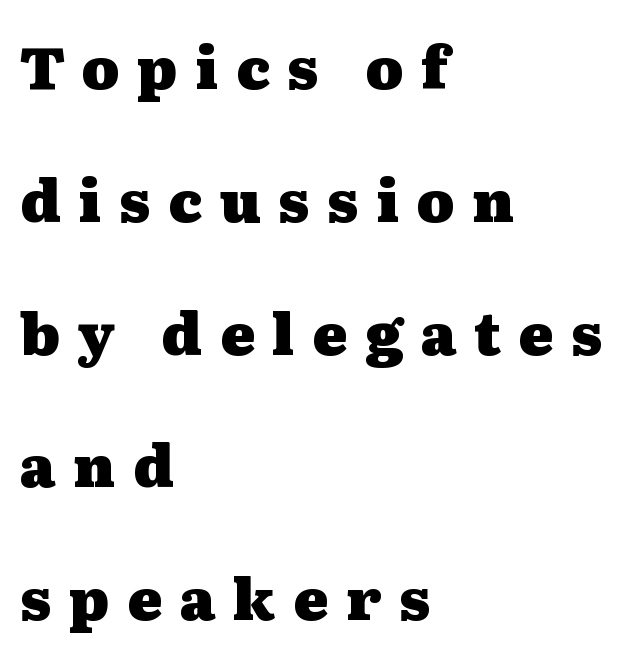
{"serif": "yes", "italic": "no", "bold": "yes", "weight": "heavy", "width": "wide", "stroke_contrast": "medium", "x_height": "medium", "monospaced": "no", "underline": "no", "align": "left", "line_spacing": "loose", "line_spacing_ratio": 2.29, "letter_spacing": "wide", "letter_spacing_em": 0.3, "glyph_px": 58}
